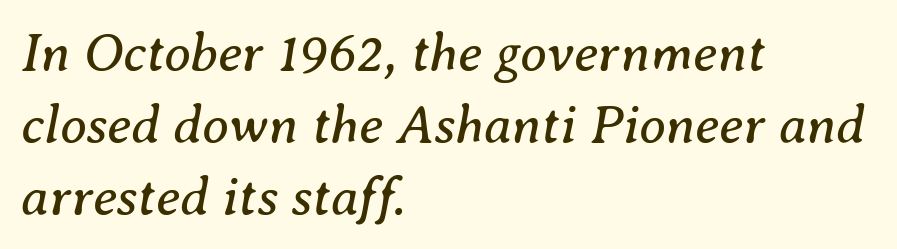
The image shows 54 px regular-weight serif type, italic (leaning right); set left-aligned, normal line spacing (1.33x), normal letter spacing, not underlined; medium stroke contrast and a medium x-height.
